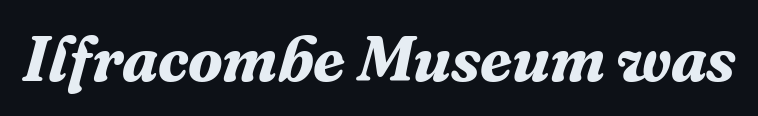
The image shows 64 px bold serif type, italic (leaning right); set normal letter spacing, not underlined; medium stroke contrast and a medium x-height.
